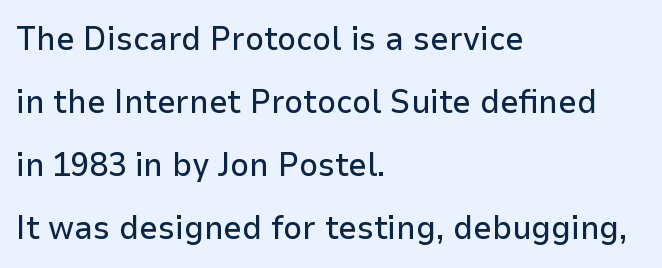
Q: Is the text italic (slanted)? A: No, it is upright.
Q: Is the typeface a serif or a sans-serif typeface? A: Sans-serif.
Q: Is the text underlined? A: No.
Q: How is the paragraph aligned? A: Left-aligned.
Q: Is the spacing between letters normal or unusually wide? A: Normal.
Q: Is the spacing between lines tight, normal or loose? A: Loose.
Q: Width (condensed, normal, or wide)? A: Normal.
Q: Stroke contrast? A: Low.
Q: x-height? A: Medium.
Q: Monospaced? A: No.
